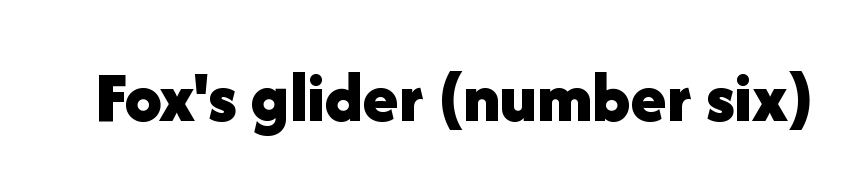
The image shows 73 px bold sans-serif type, upright; set normal letter spacing, not underlined; low stroke contrast and a medium x-height.
